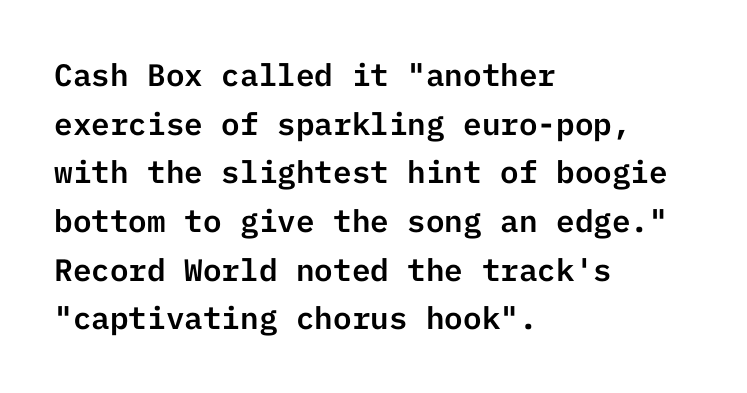
Q: Is the text italic (slanted)? A: No, it is upright.
Q: Is the typeface a serif or a sans-serif typeface? A: Sans-serif.
Q: Is the text underlined? A: No.
Q: How is the paragraph aligned? A: Left-aligned.
Q: Is the spacing between letters normal or unusually wide? A: Normal.
Q: Is the spacing between lines tight, normal or loose? A: Normal.
Q: Width (condensed, normal, or wide)? A: Normal.
Q: Stroke contrast? A: Low.
Q: x-height? A: Medium.
